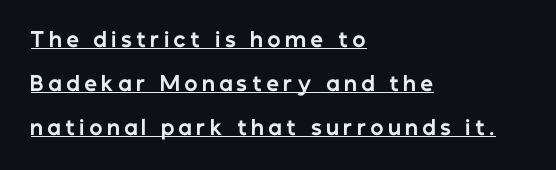
Q: Is the text bold? A: Yes.
Q: Is the text italic (slanted)? A: No, it is upright.
Q: Is the text underlined? A: Yes.
Q: How is the paragraph aligned? A: Left-aligned.
Q: Is the spacing between letters normal or unusually wide? A: Unusually wide.
Q: Is the spacing between lines tight, normal or loose? A: Loose.
